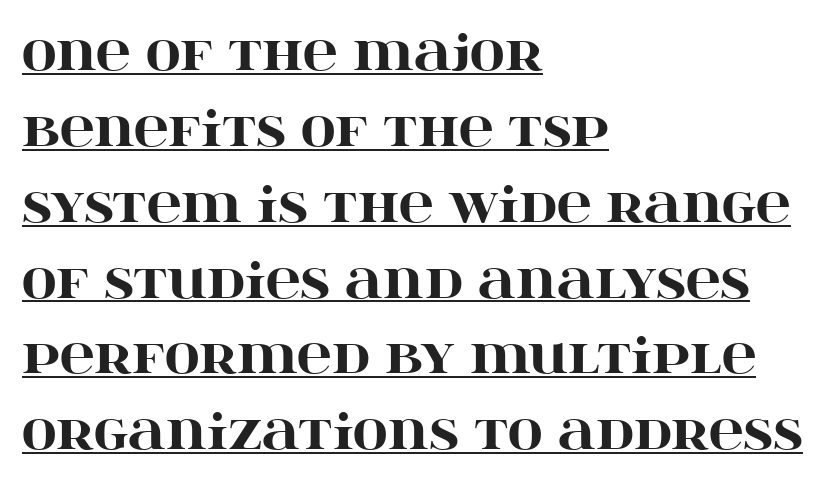
Q: Is the text bold? A: Yes.
Q: Is the text italic (slanted)? A: No, it is upright.
Q: Is the typeface a serif or a sans-serif typeface? A: Serif.
Q: Is the text underlined? A: Yes.
Q: How is the paragraph aligned? A: Left-aligned.
Q: Is the spacing between letters normal or unusually wide? A: Normal.
Q: Is the spacing between lines tight, normal or loose? A: Normal.
Q: Width (condensed, normal, or wide)? A: Wide.
Q: Stroke contrast? A: High.
Q: x-height? A: Large.
Q: Monospaced? A: No.
